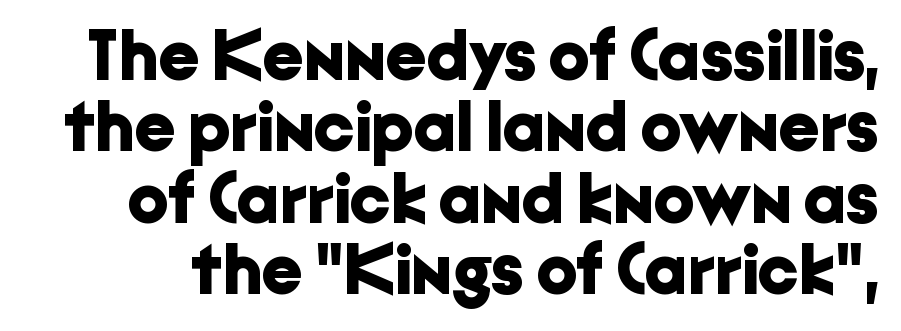
The leading is snug, giving the passage a crowded texture. These lines are rendered in a variable-pitch font. Strong, thick strokes mark this as bold type. Quick note: not italic, upright.
